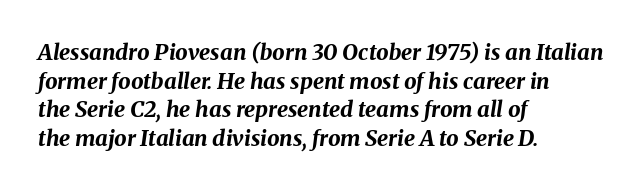
{"italic": "yes", "lean": "right", "slant_degrees": 8, "bold": "yes", "underline": "no", "align": "left", "line_spacing": "normal", "line_spacing_ratio": 1.3, "letter_spacing": "normal", "letter_spacing_em": 0.0, "glyph_px": 22}
